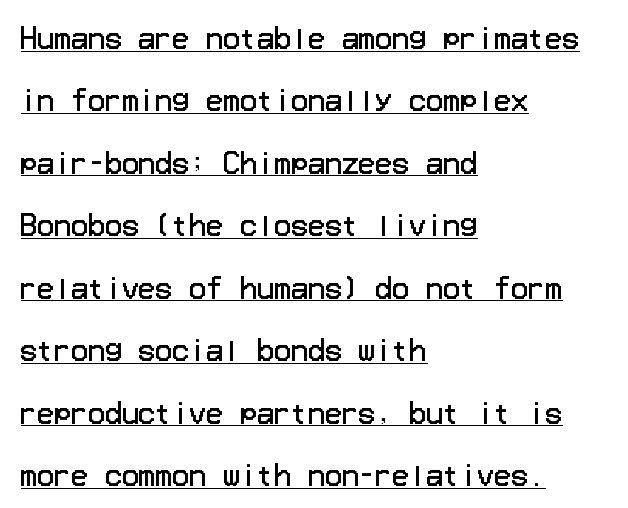
{"serif": "no", "italic": "no", "bold": "no", "weight": "regular", "width": "normal", "stroke_contrast": "low", "x_height": "medium", "underline": "yes", "align": "left", "line_spacing": "loose", "line_spacing_ratio": 2.23, "letter_spacing": "normal", "letter_spacing_em": 0.0, "glyph_px": 28}
